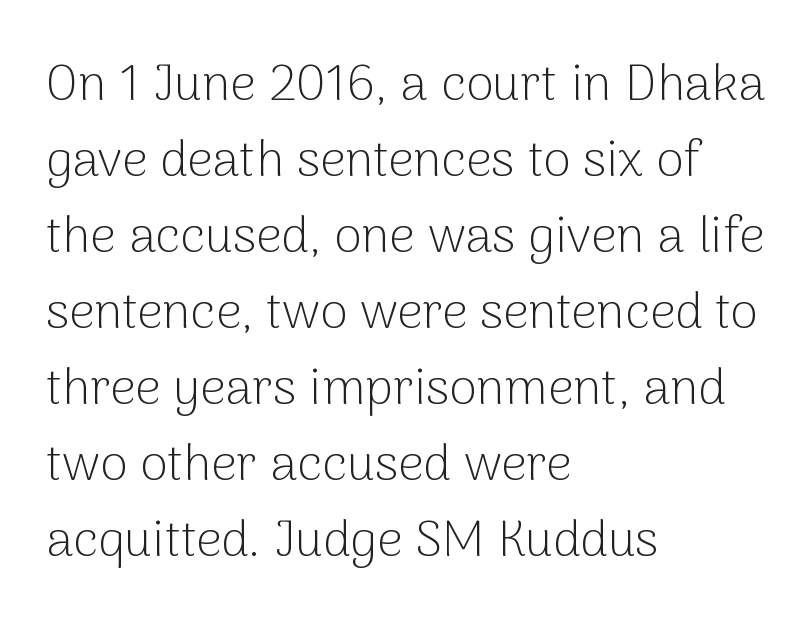
Character widths vary here, with narrow letters taking less room than wide ones. The type is set solid horizontally, with unmodified tracking. Tall strokes in this sample are plumb rather than angled. Each row of text sits above clean, open space. Examine the stroke ends and you'll find no serifs. Typeset ragged right — the left edge is the straight one.
